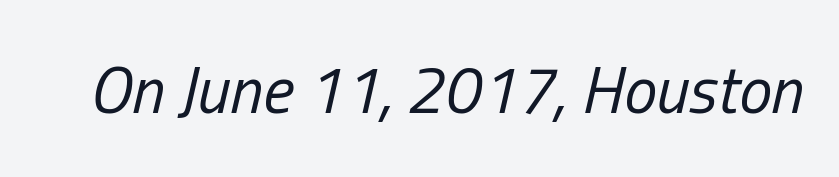
Q: Is the text bold? A: No.
Q: Is the text italic (slanted)? A: Yes, it leans right by about 13 degrees.
Q: Is the text underlined? A: No.
Q: Is the spacing between letters normal or unusually wide? A: Normal.
Q: Width (condensed, normal, or wide)? A: Condensed.
Q: Stroke contrast? A: Low.
Q: x-height? A: Medium.
Q: Monospaced? A: No.
